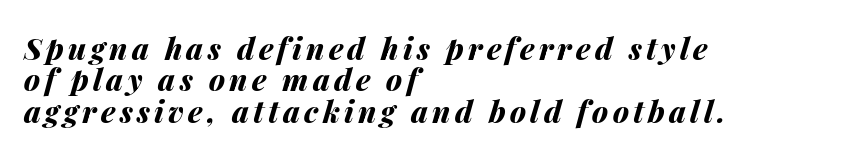
{"italic": "yes", "lean": "right", "slant_degrees": 14, "bold": "yes", "weight": "bold", "width": "normal", "stroke_contrast": "medium", "x_height": "medium", "monospaced": "no", "underline": "no", "align": "left", "line_spacing": "tight", "line_spacing_ratio": 1.05, "glyph_px": 30}
